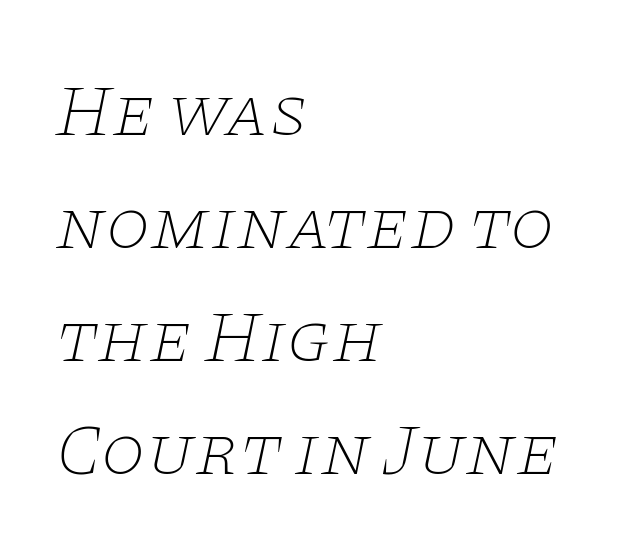
{"serif": "yes", "italic": "yes", "lean": "right", "slant_degrees": 11, "bold": "no", "weight": "thin", "width": "wide", "stroke_contrast": "low", "x_height": "large", "monospaced": "no", "underline": "no", "align": "left", "line_spacing": "normal", "line_spacing_ratio": 1.57, "letter_spacing": "normal", "letter_spacing_em": 0.0, "glyph_px": 72}
